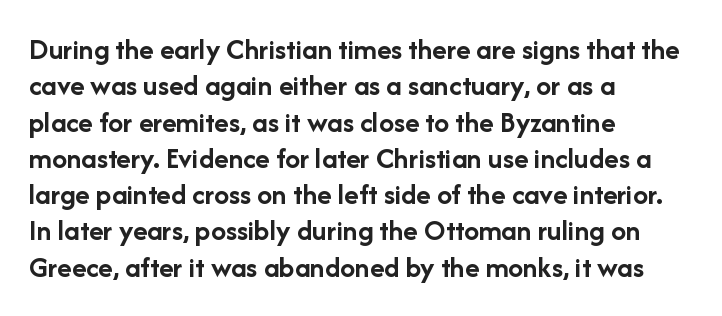
The image shows 30 px semibold sans-serif type, upright; set left-aligned, line spacing 1.21x, normal letter spacing, not underlined; low stroke contrast and a medium x-height.
